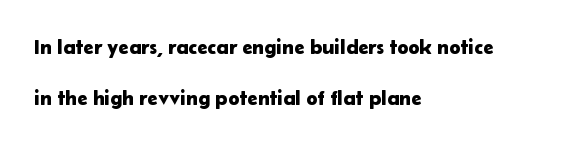
Q: Is the text italic (slanted)? A: No, it is upright.
Q: Is the text underlined? A: No.
Q: How is the paragraph aligned? A: Left-aligned.
Q: Is the spacing between letters normal or unusually wide? A: Normal.
Q: Is the spacing between lines tight, normal or loose? A: Loose.
